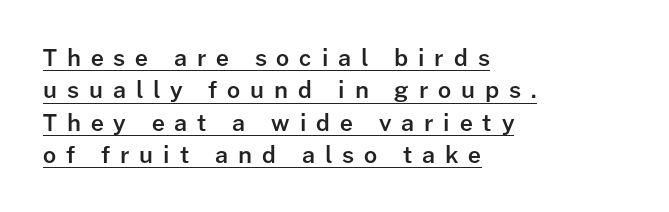
{"italic": "no", "bold": "semi", "underline": "yes", "align": "left", "line_spacing": "normal", "line_spacing_ratio": 1.41, "letter_spacing": "wide", "letter_spacing_em": 0.43, "glyph_px": 23}
